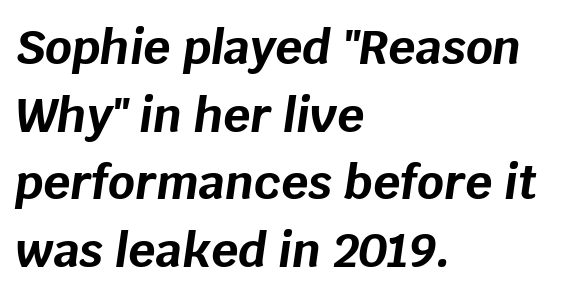
{"italic": "yes", "lean": "right", "slant_degrees": 8, "bold": "yes", "weight": "bold", "width": "normal", "stroke_contrast": "low", "x_height": "large", "monospaced": "no", "underline": "no", "align": "left", "line_spacing": "normal", "line_spacing_ratio": 1.44, "letter_spacing": "normal", "letter_spacing_em": 0.0, "glyph_px": 47}
